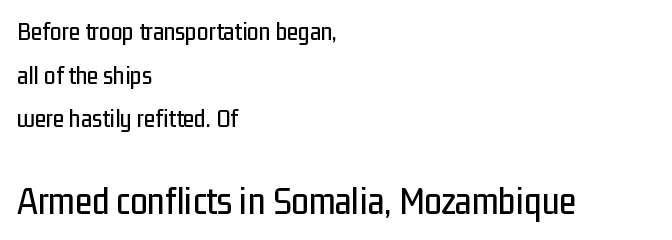
The image shows 39 px condensed sans-serif type, upright; set left-aligned, normal line spacing (1.68x), normal letter spacing, not underlined; the second (bottom) block is 1.5x larger; low stroke contrast and a medium x-height.
